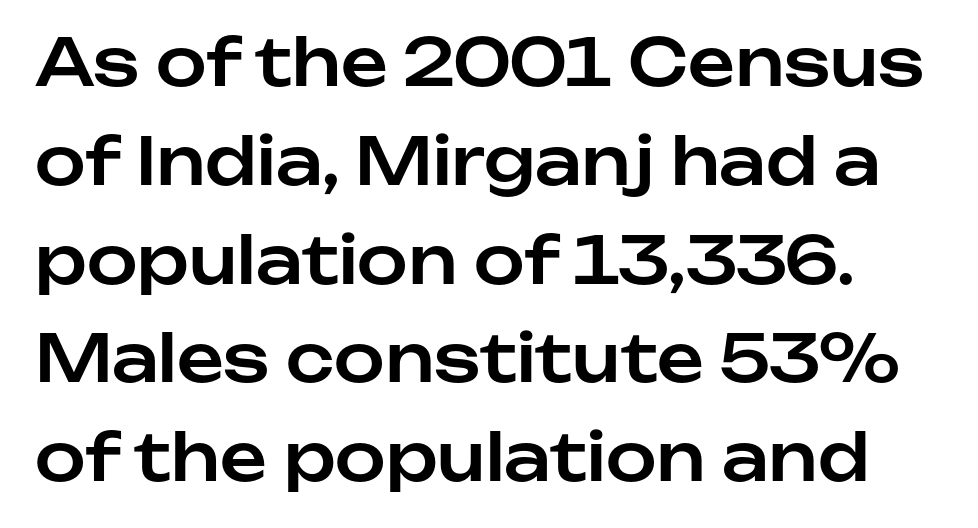
Q: Is the text italic (slanted)? A: No, it is upright.
Q: Is the typeface a serif or a sans-serif typeface? A: Sans-serif.
Q: Is the text underlined? A: No.
Q: Is the spacing between letters normal or unusually wide? A: Normal.
Q: Is the spacing between lines tight, normal or loose? A: Normal.
Q: Width (condensed, normal, or wide)? A: Normal.
Q: Stroke contrast? A: Low.
Q: x-height? A: Medium.
Q: Monospaced? A: No.
